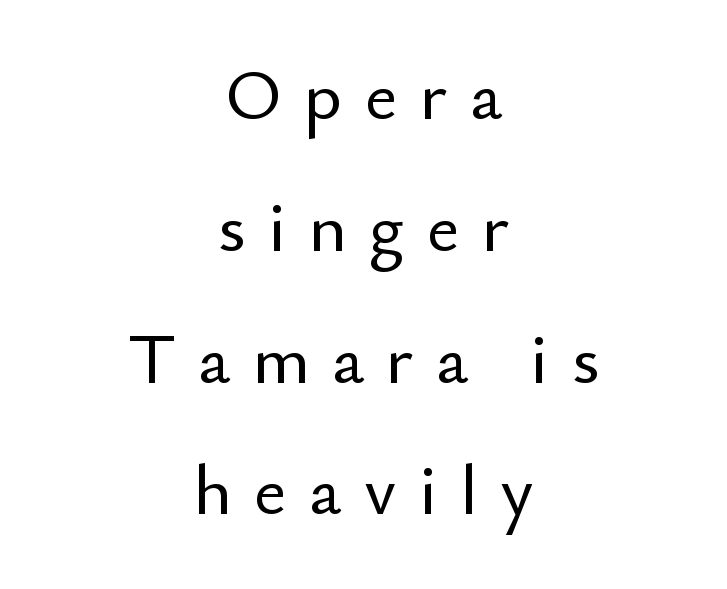
The image shows 72 px sans-serif type, upright; set centered, line spacing 1.83x, unusually wide letter spacing (+0.31 em), not underlined; low stroke contrast and a small x-height.
